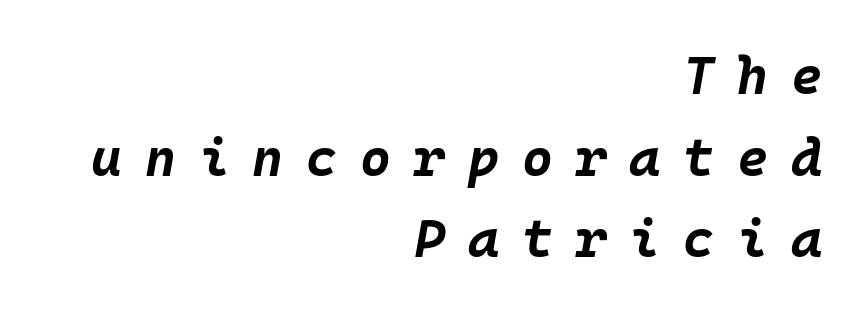
The paragraph shown leans on its right margin. A typesetter would mark this as italic. The letterforms stand isolated, each surrounded by extra space. Check the space under the baseline: it is left empty.
